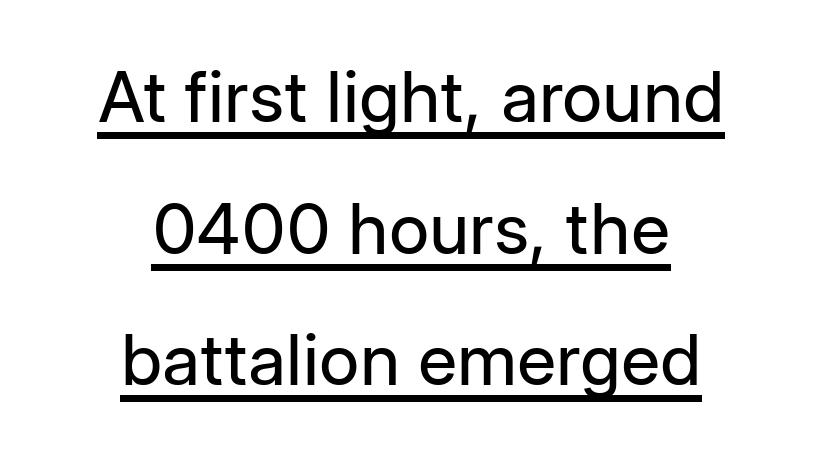
Q: Is the text bold? A: No.
Q: Is the text italic (slanted)? A: No, it is upright.
Q: Is the typeface a serif or a sans-serif typeface? A: Sans-serif.
Q: Is the text underlined? A: Yes.
Q: How is the paragraph aligned? A: Centered.
Q: Is the spacing between letters normal or unusually wide? A: Normal.
Q: Width (condensed, normal, or wide)? A: Normal.
Q: Stroke contrast? A: Low.
Q: x-height? A: Medium.
Q: Monospaced? A: No.
